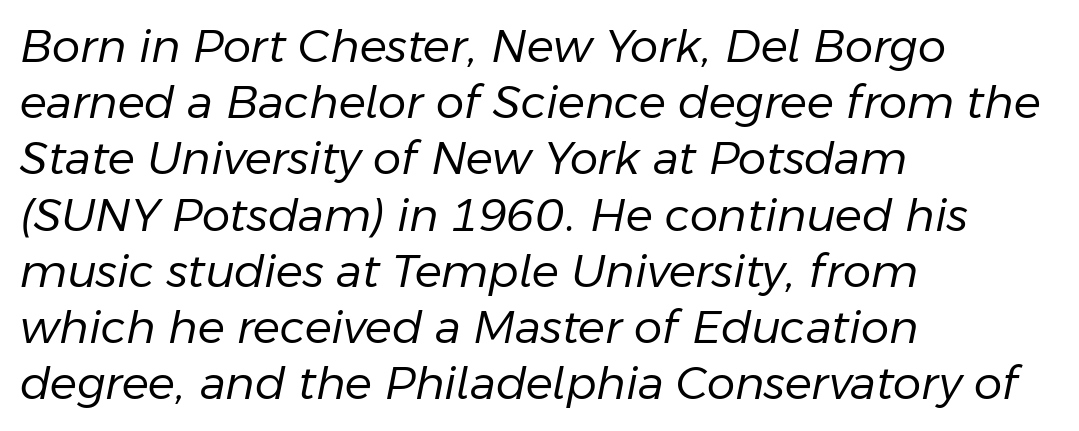
Q: Is the text bold? A: No.
Q: Is the text italic (slanted)? A: Yes, it leans right by about 11 degrees.
Q: Is the text underlined? A: No.
Q: How is the paragraph aligned? A: Left-aligned.
Q: Is the spacing between letters normal or unusually wide? A: Normal.
Q: Is the spacing between lines tight, normal or loose? A: Normal.
Q: Width (condensed, normal, or wide)? A: Normal.
Q: Stroke contrast? A: Low.
Q: x-height? A: Medium.
Q: Monospaced? A: No.
